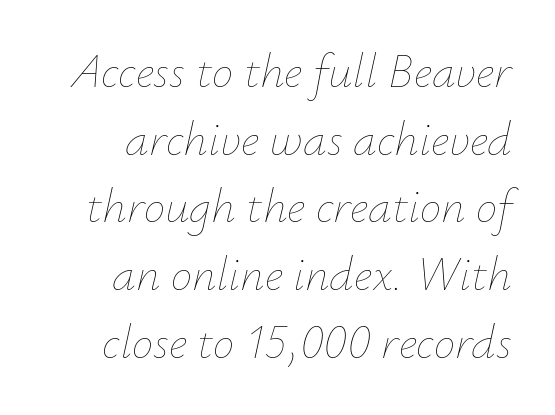
A typesetter would call this leading conventional body-copy spacing. Characters follow at the spacing the type designer built in. Just letters on the line, the space beneath them empty. Do the characters align in a grid? No, the font is proportional. The whole block is typeset with a tilt.
